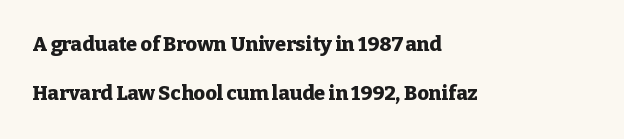
Underlining? Definitely not there. No extra tracking has been applied to these lines. In terms of leading, this rendering errs on the spacious side. The rendering uses a bold face; every stroke is thick and dark. Reading down the block, your eye returns to a fixed left position each line. Every stem runs plumb, perpendicular to the baseline.
